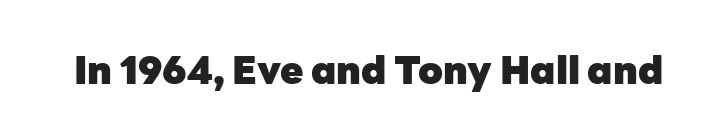
The image shows 38 px heavy sans-serif type, upright; set normal letter spacing, not underlined; low stroke contrast and a medium x-height.
